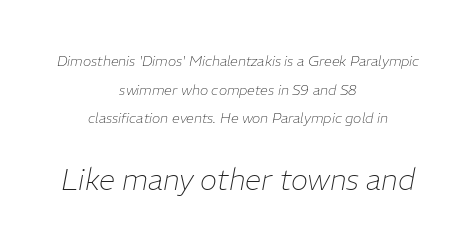
Q: Is the text bold? A: No.
Q: Is the text italic (slanted)? A: Yes, it leans right by about 11 degrees.
Q: Is the text underlined? A: No.
Q: How is the paragraph aligned? A: Centered.
Q: Is the spacing between letters normal or unusually wide? A: Normal.
Q: Is the spacing between lines tight, normal or loose? A: Loose.
Q: Which block of text is set in a larger size, the first (top) or the second (bottom)? A: The second (bottom) one.
Q: Width (condensed, normal, or wide)? A: Normal.
Q: Stroke contrast? A: Low.
Q: x-height? A: Medium.
Q: Monospaced? A: No.
